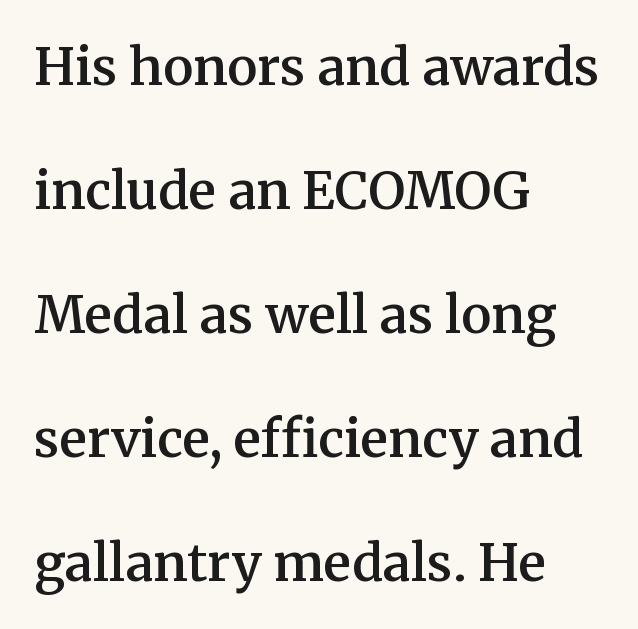
The image shows 51 px semibold serif type, upright; set left-aligned, loose line spacing (2.43x), normal letter spacing, not underlined; medium stroke contrast and a medium x-height.
